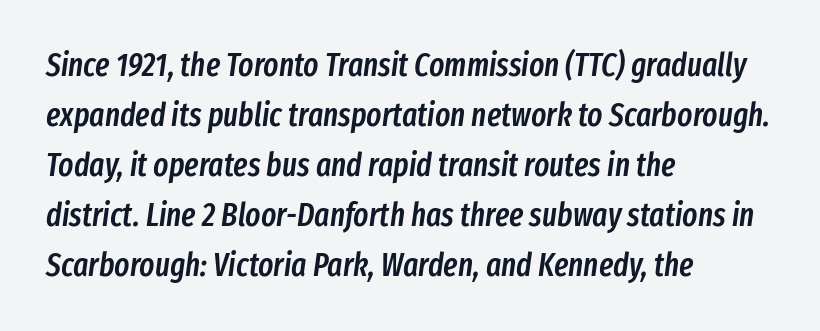
One-word summary of the alignment: left. Character widths vary here, with narrow letters taking less room than wide ones. The baseline area is clear. How heavy is the stroke? Medium-heavy — a semibold, shy of bold. The axis of the letterforms is tilted away from vertical. Evenly set lines give the paragraph a standard silhouette.
